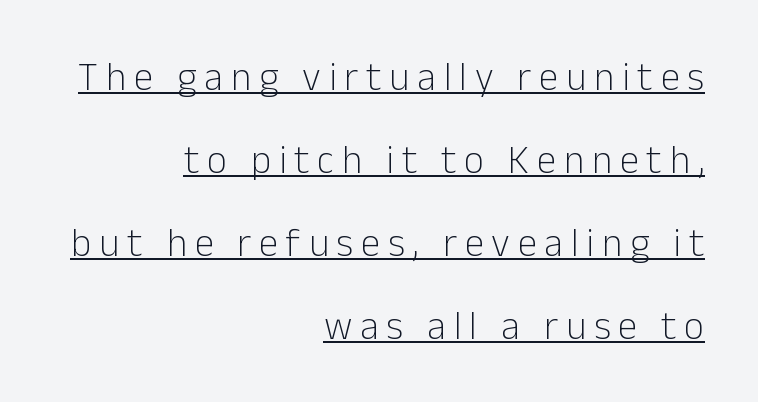
{"serif": "no", "italic": "no", "bold": "no", "weight": "light", "width": "normal", "stroke_contrast": "low", "x_height": "medium", "monospaced": "no", "underline": "yes", "align": "right", "line_spacing": "loose", "line_spacing_ratio": 2.13, "letter_spacing": "wide", "letter_spacing_em": 0.2, "glyph_px": 39}
